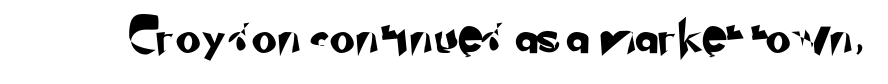
The image shows 31 px sans-serif type; set not underlined; low stroke contrast and a small x-height.
